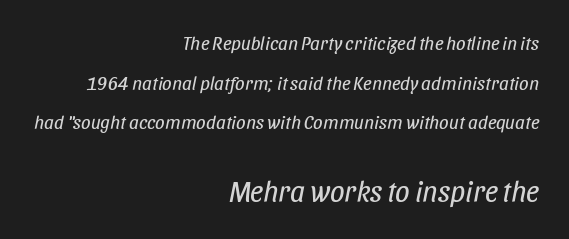
{"italic": "yes", "lean": "right", "slant_degrees": 11, "bold": "no", "weight": "regular", "width": "condensed", "stroke_contrast": "low", "x_height": "large", "monospaced": "no", "underline": "no", "align": "right", "line_spacing": "loose", "line_spacing_ratio": 2.09, "letter_spacing": "normal", "letter_spacing_em": 0.0, "larger_block": "second", "size_ratio": 1.53, "glyph_px": 29}
